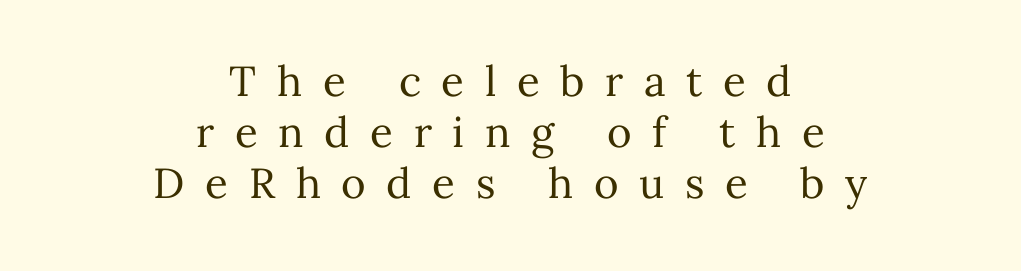
Q: Is the text bold? A: No.
Q: Is the text italic (slanted)? A: No, it is upright.
Q: Is the text underlined? A: No.
Q: How is the paragraph aligned? A: Centered.
Q: Is the spacing between letters normal or unusually wide? A: Unusually wide.
Q: Width (condensed, normal, or wide)? A: Normal.
Q: Stroke contrast? A: Medium.
Q: x-height? A: Medium.
Q: Monospaced? A: No.
